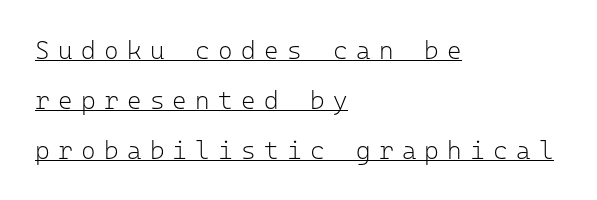
{"italic": "no", "bold": "no", "underline": "yes", "align": "left", "line_spacing": "loose", "line_spacing_ratio": 2.0, "letter_spacing": "wide", "letter_spacing_em": 0.33, "glyph_px": 25}
